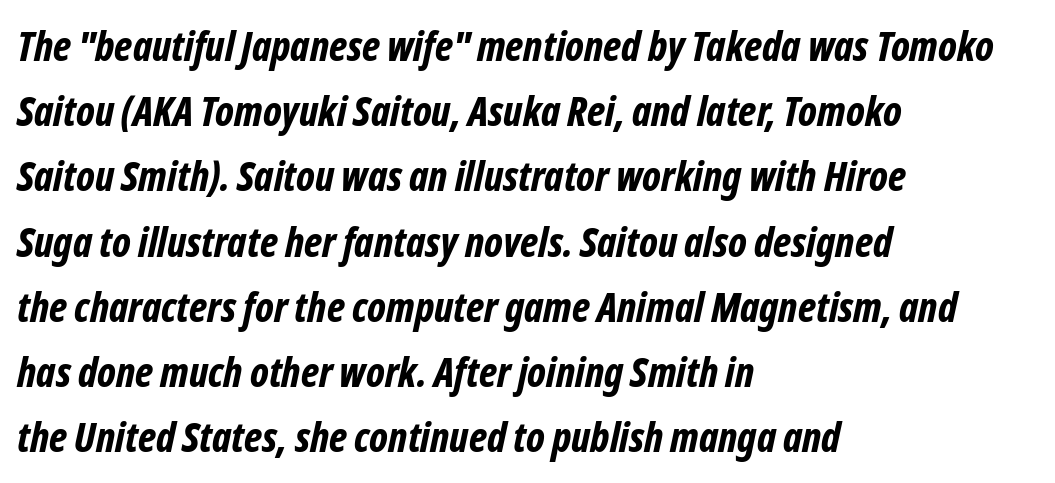
The image shows 41 px bold, condensed type, italic (leaning right); set left-aligned, normal line spacing (1.59x), normal letter spacing, not underlined; low stroke contrast and a medium x-height.
